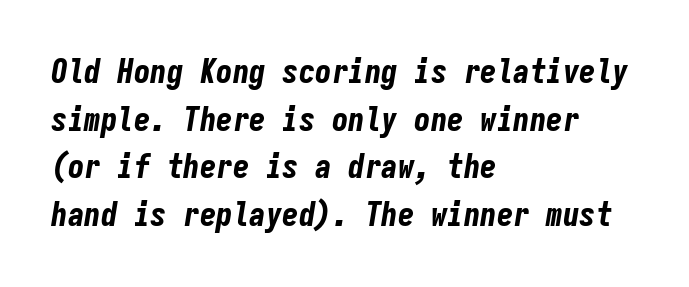
{"italic": "yes", "lean": "right", "slant_degrees": 9, "bold": "yes", "weight": "bold", "width": "condensed", "stroke_contrast": "low", "x_height": "medium", "monospaced": "yes", "underline": "no", "align": "left", "line_spacing": "normal", "line_spacing_ratio": 1.44, "letter_spacing": "normal", "letter_spacing_em": 0.0, "glyph_px": 33}
